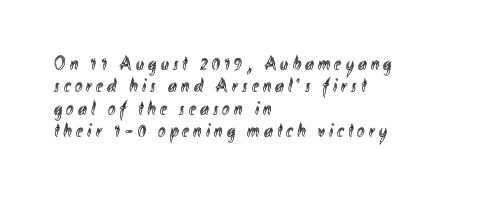
Each new line begins almost immediately beneath the previous one. Horizontal alignment here is leftward, the default for most running prose. Substantial extra tracking has been applied to these lines. Any mark beneath the type? The region is blank.
